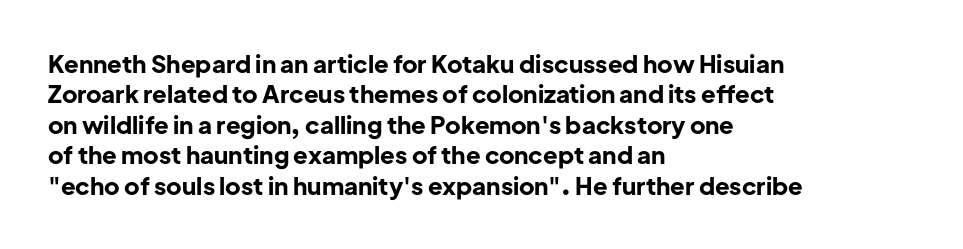
Q: Is the text bold? A: Yes.
Q: Is the text italic (slanted)? A: No, it is upright.
Q: Is the text underlined? A: No.
Q: How is the paragraph aligned? A: Left-aligned.
Q: Is the spacing between letters normal or unusually wide? A: Normal.
Q: Is the spacing between lines tight, normal or loose? A: Normal.
